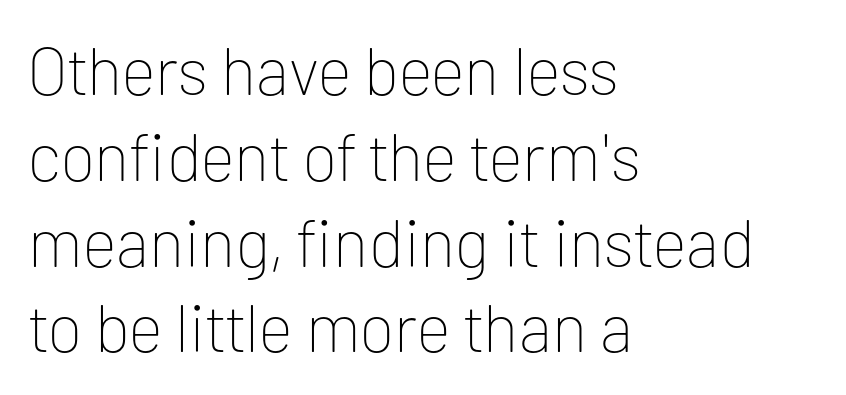
{"serif": "no", "italic": "no", "bold": "no", "weight": "thin", "width": "normal", "stroke_contrast": "low", "x_height": "medium", "monospaced": "no", "underline": "no", "align": "left", "line_spacing": "normal", "line_spacing_ratio": 1.28, "letter_spacing": "normal", "letter_spacing_em": 0.0, "glyph_px": 67}
